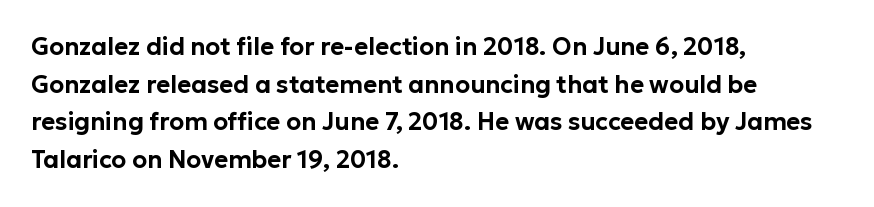
Students, observe: this is what conventionally led text looks like. When letters stand straight like this, we call the style roman or upright. Horizontally, the lines are justified to the leading edge only. The type is set solid horizontally, with unmodified tracking. The baseline area is clear.
